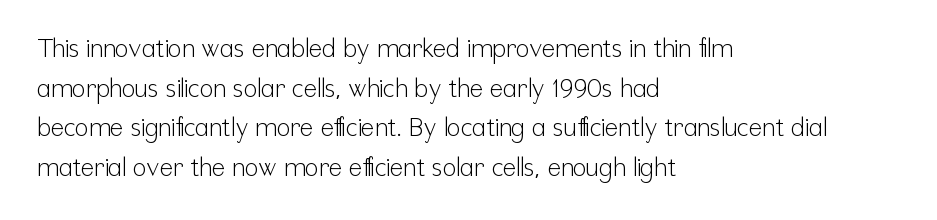
No italicization has been applied; the sample stays upright. Which margin do the lines hug? The left one — the right edge is uneven. Interline gaps are of average width in this sample. Descender tails drop into unmarked territory.
